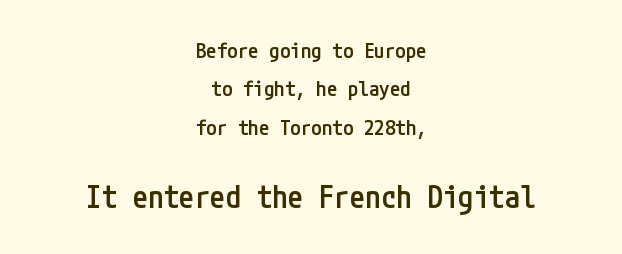
{"serif": "no", "italic": "no", "bold": "semi", "weight": "semibold", "width": "condensed", "stroke_contrast": "low", "x_height": "medium", "underline": "no", "align": "center", "line_spacing_ratio": 1.83, "letter_spacing": "normal", "letter_spacing_em": 0.0, "larger_block": "second", "size_ratio": 1.48, "glyph_px": 31}
